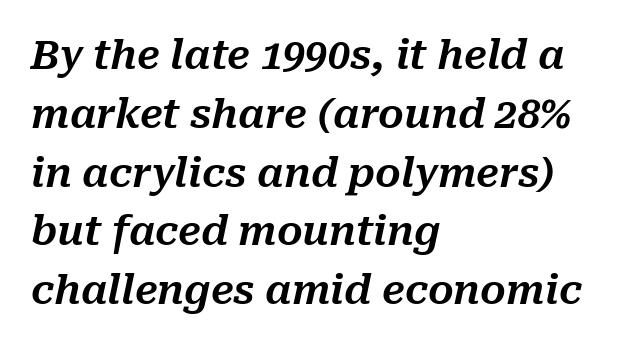
{"italic": "yes", "lean": "right", "slant_degrees": 10, "width": "normal", "stroke_contrast": "medium", "x_height": "medium", "monospaced": "no", "underline": "no", "align": "left", "line_spacing": "normal", "line_spacing_ratio": 1.47, "letter_spacing": "normal", "letter_spacing_em": 0.0, "glyph_px": 40}
